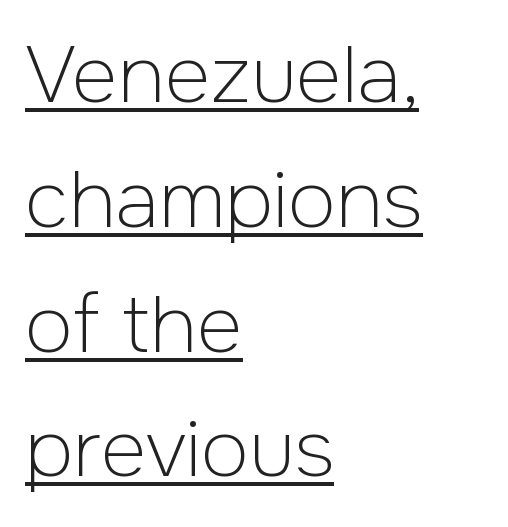
Students, note that the glyphs here touch the page at normal intervals. Casual observation: everything's shoved over to the left. Font category for this specimen: sans-serif. Compared with typical paragraphs, the rows here are spaced about the same. Every stem runs plumb, perpendicular to the baseline. The passage shown is underscored from start to finish.
